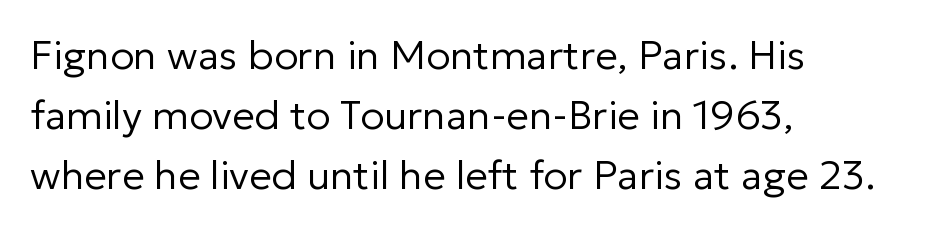
Q: Is the text bold? A: No.
Q: Is the text italic (slanted)? A: No, it is upright.
Q: Is the typeface a serif or a sans-serif typeface? A: Sans-serif.
Q: Is the text underlined? A: No.
Q: How is the paragraph aligned? A: Left-aligned.
Q: Is the spacing between letters normal or unusually wide? A: Normal.
Q: Is the spacing between lines tight, normal or loose? A: Normal.
Q: Width (condensed, normal, or wide)? A: Normal.
Q: Stroke contrast? A: Low.
Q: x-height? A: Medium.
Q: Monospaced? A: No.
